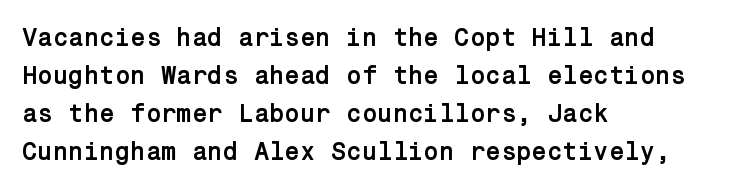
{"italic": "no", "bold": "yes", "underline": "no", "align": "left", "line_spacing": "normal", "line_spacing_ratio": 1.52, "letter_spacing": "normal", "letter_spacing_em": 0.0, "glyph_px": 25}
